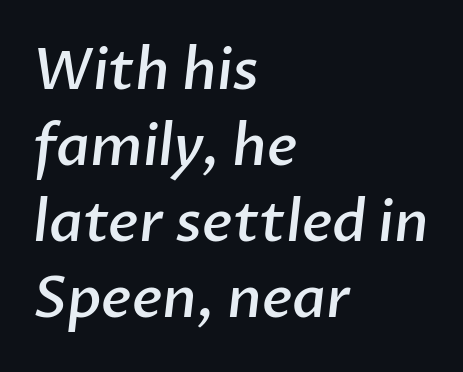
Q: Is the text bold? A: Semi-bold.
Q: Is the typeface a serif or a sans-serif typeface? A: Sans-serif.
Q: Is the text underlined? A: No.
Q: How is the paragraph aligned? A: Left-aligned.
Q: Is the spacing between letters normal or unusually wide? A: Normal.
Q: Is the spacing between lines tight, normal or loose? A: Normal.
Q: Width (condensed, normal, or wide)? A: Normal.
Q: Stroke contrast? A: Low.
Q: x-height? A: Medium.
Q: Monospaced? A: No.
